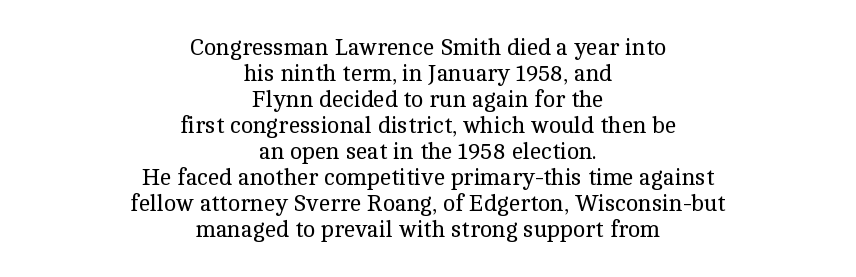
Q: Is the text bold? A: No.
Q: Is the text italic (slanted)? A: No, it is upright.
Q: Is the text underlined? A: No.
Q: How is the paragraph aligned? A: Centered.
Q: Is the spacing between letters normal or unusually wide? A: Normal.
Q: Is the spacing between lines tight, normal or loose? A: Tight.
